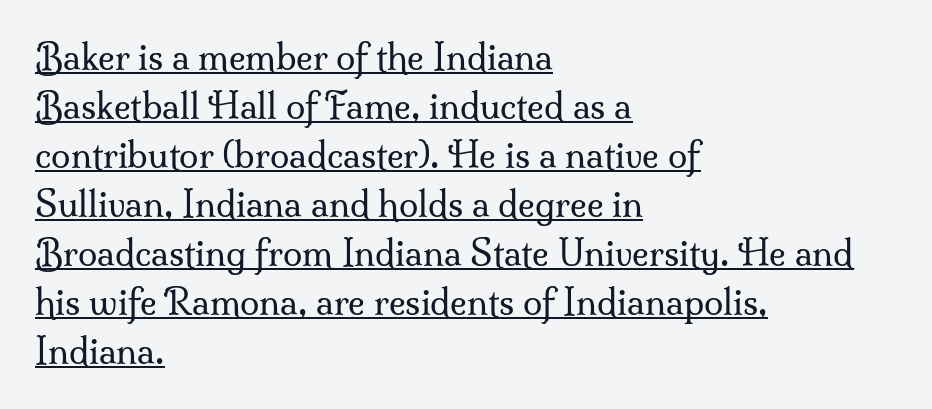
Regular leading. Ink coverage per letter is moderate at most. Is this a fixed-width face? No — the glyphs have proportional, varying widths. These lines stack with their left ends in a neat column. Italic? Not at all — the glyphs are vertical. Compared with typical body copy, the letter spacing here is the same.
